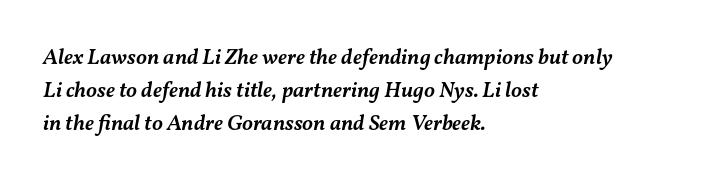
The line-height multiplier appears to be the usual default. The zone under the glyphs is completely vacant. No extra tracking has been applied to these lines. Posture: slanted. The lines in this sample share a left origin and differ only in where they stop.
